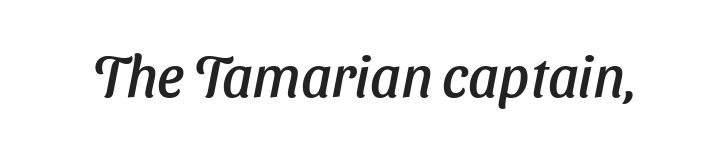
Q: Is the text italic (slanted)? A: Yes, it leans right by about 11 degrees.
Q: Is the text underlined? A: No.
Q: Is the spacing between letters normal or unusually wide? A: Normal.
Q: Width (condensed, normal, or wide)? A: Normal.
Q: Stroke contrast? A: Low.
Q: x-height? A: Medium.
Q: Monospaced? A: No.
